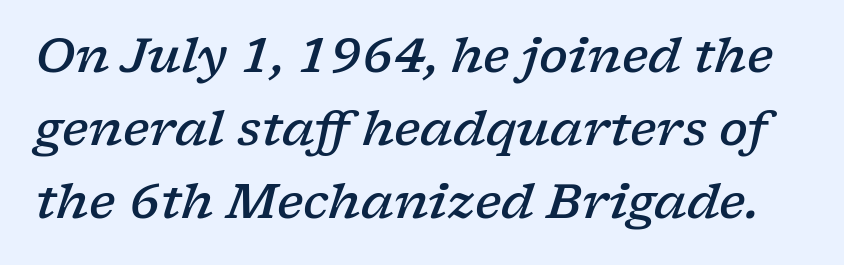
Q: Is the text bold? A: Semi-bold.
Q: Is the text italic (slanted)? A: Yes, it leans right by about 17 degrees.
Q: Is the typeface a serif or a sans-serif typeface? A: Serif.
Q: Is the text underlined? A: No.
Q: Is the spacing between letters normal or unusually wide? A: Normal.
Q: Is the spacing between lines tight, normal or loose? A: Normal.
Q: Width (condensed, normal, or wide)? A: Wide.
Q: Stroke contrast? A: Low.
Q: x-height? A: Medium.
Q: Monospaced? A: No.
